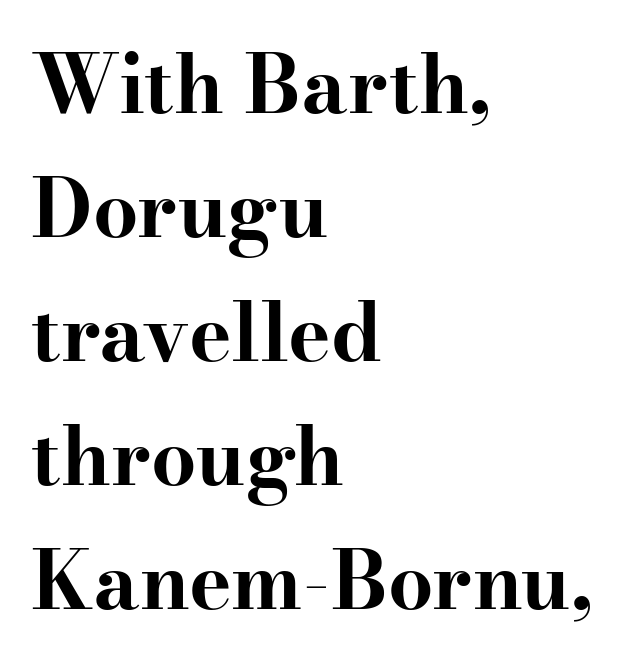
The passage shown is not underscored anywhere. Type style note: has serifs. Line beginnings align vertically; line endings do not. Is this a fixed-width face? No — the glyphs have proportional, varying widths. How heavy is the stroke? Heavy — this is a bold.
